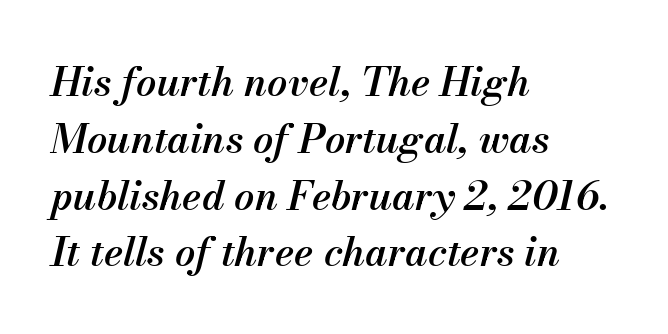
{"italic": "yes", "lean": "right", "slant_degrees": 13, "bold": "semi", "weight": "semibold", "width": "normal", "stroke_contrast": "medium", "x_height": "small", "monospaced": "no", "underline": "no", "align": "left", "line_spacing": "normal", "line_spacing_ratio": 1.42, "letter_spacing": "normal", "letter_spacing_em": 0.0, "glyph_px": 40}
